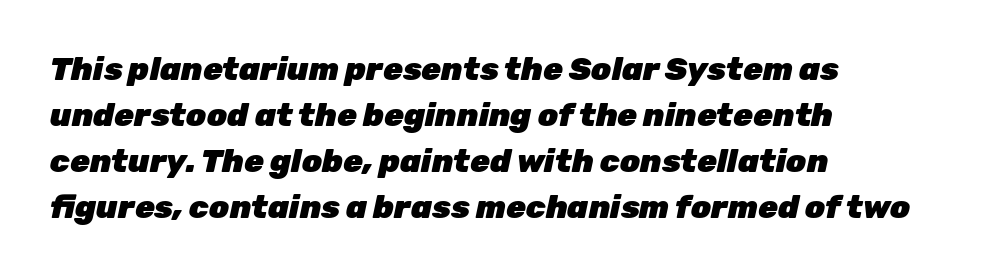
{"italic": "yes", "lean": "right", "slant_degrees": 12, "bold": "yes", "weight": "heavy", "width": "normal", "stroke_contrast": "low", "x_height": "medium", "monospaced": "no", "underline": "no", "align": "left", "line_spacing": "normal", "line_spacing_ratio": 1.44, "letter_spacing": "normal", "letter_spacing_em": 0.0, "glyph_px": 32}
